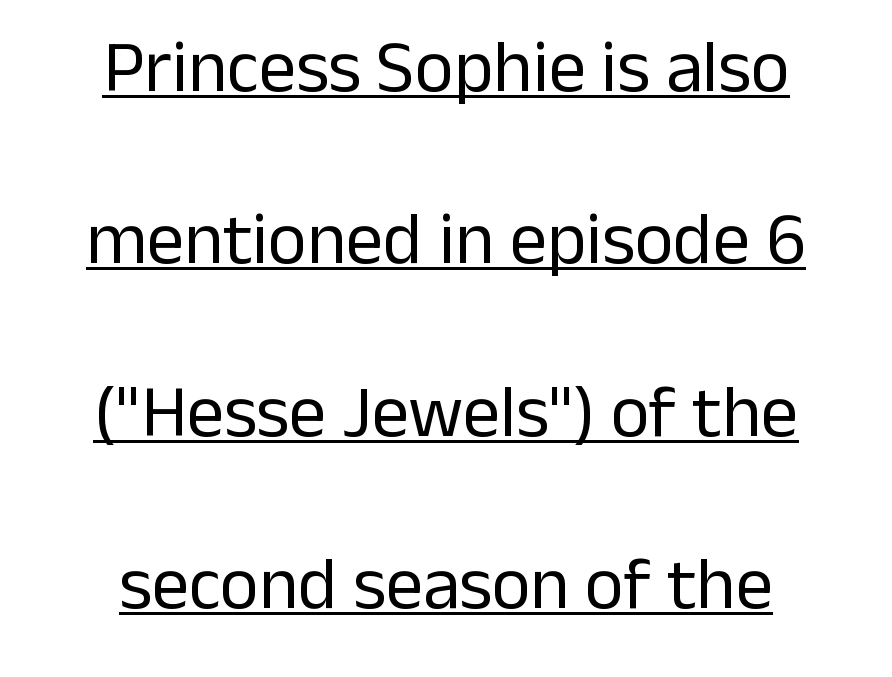
Q: Is the text bold? A: No.
Q: Is the text italic (slanted)? A: No, it is upright.
Q: Is the typeface a serif or a sans-serif typeface? A: Sans-serif.
Q: Is the text underlined? A: Yes.
Q: How is the paragraph aligned? A: Centered.
Q: Is the spacing between letters normal or unusually wide? A: Normal.
Q: Is the spacing between lines tight, normal or loose? A: Loose.
Q: Width (condensed, normal, or wide)? A: Normal.
Q: Stroke contrast? A: Low.
Q: x-height? A: Medium.
Q: Monospaced? A: No.
